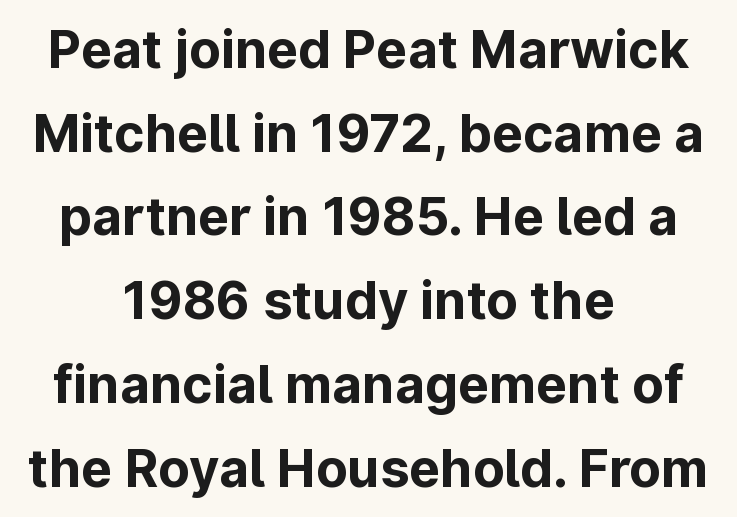
Do the letters lean? They stand straight. The string is rendered with underlining switched off. These lines carry a lot of weight — the face is fully bold. The face used here is proportionally spaced, like ordinary book or web type. Does the type have serifs? No, each stem ends abruptly. Compared with a flush-left layout, this one balances lines on the center instead.
